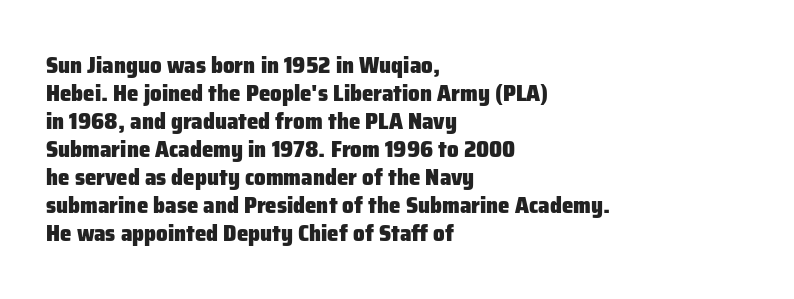
Look at the stroke-to-counter ratio: heavy, a bold. Ordinary non-slanted type is in use. The baseline area is clear. The setting favours the left margin, as ordinary paragraphs usually do. Look at the tracking — it's just the regular setting, nothing added.
